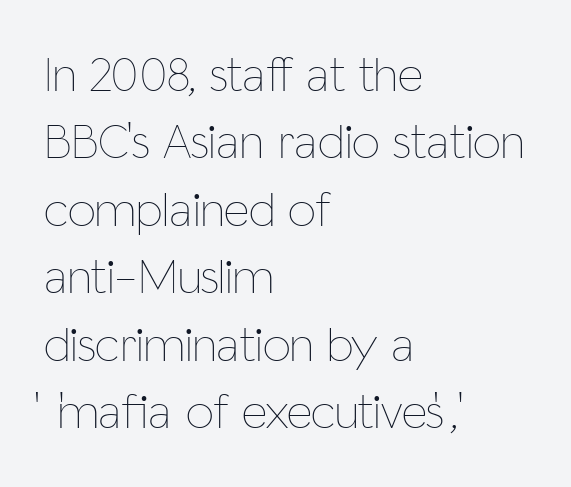
{"italic": "no", "bold": "no", "weight": "thin", "width": "condensed", "stroke_contrast": "low", "x_height": "medium", "monospaced": "no", "underline": "no", "align": "left", "line_spacing": "normal", "line_spacing_ratio": 1.35, "letter_spacing": "normal", "letter_spacing_em": 0.0, "glyph_px": 50}
